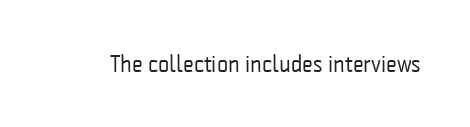
Only glyphs here, with clear space below each row. Notice how the stems are strictly vertical — no italics here. Between one letter and the next there's only the usual sliver of space. Is this a heavy cut? Hardly; it is regular or lighter.
